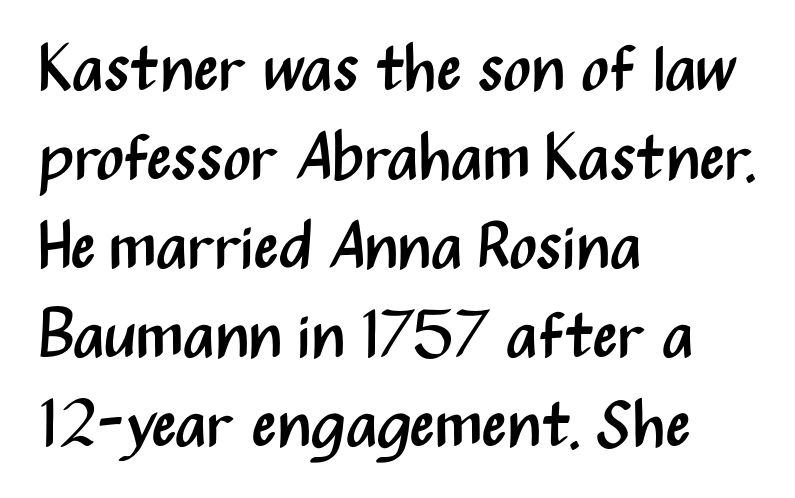
The image shows 65 px regular-weight, condensed sans-serif type, upright; set left-aligned, normal line spacing (1.37x), normal letter spacing, not underlined; medium stroke contrast and a medium x-height.
